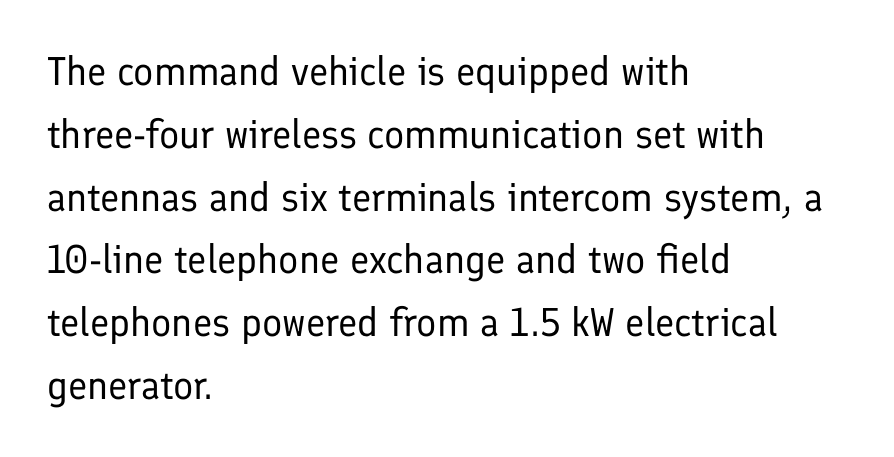
The image shows 40 px regular-weight sans-serif type, upright; set left-aligned, normal line spacing (1.57x), normal letter spacing, not underlined; low stroke contrast and a medium x-height.
